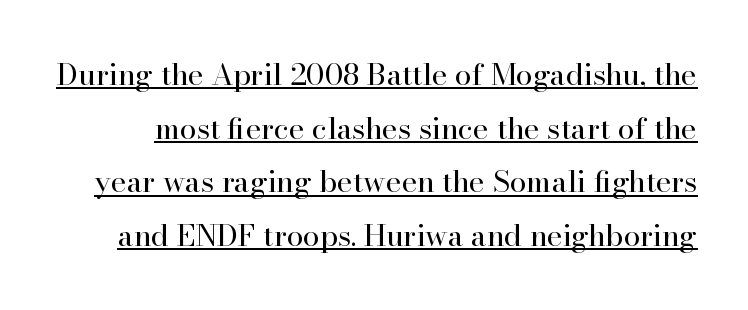
Q: Is the text bold? A: No.
Q: Is the text italic (slanted)? A: No, it is upright.
Q: Is the typeface a serif or a sans-serif typeface? A: Serif.
Q: Is the text underlined? A: Yes.
Q: Is the spacing between letters normal or unusually wide? A: Normal.
Q: Width (condensed, normal, or wide)? A: Normal.
Q: Stroke contrast? A: High.
Q: x-height? A: Small.
Q: Monospaced? A: No.
